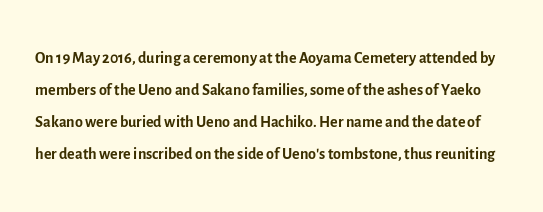
{"italic": "no", "bold": "no", "underline": "no", "line_spacing": "normal", "line_spacing_ratio": 1.39, "letter_spacing": "normal", "letter_spacing_em": 0.0, "glyph_px": 23}
